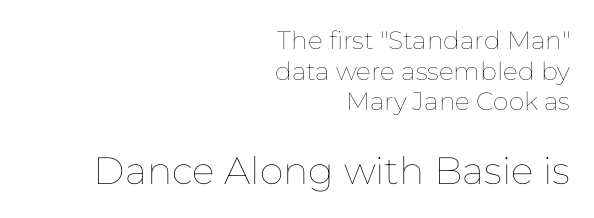
Q: Is the text bold? A: No.
Q: Is the text italic (slanted)? A: No, it is upright.
Q: Is the text underlined? A: No.
Q: How is the paragraph aligned? A: Right-aligned.
Q: Is the spacing between letters normal or unusually wide? A: Normal.
Q: Which block of text is set in a larger size, the first (top) or the second (bottom)? A: The second (bottom) one.
Q: Width (condensed, normal, or wide)? A: Normal.
Q: Stroke contrast? A: Low.
Q: x-height? A: Medium.
Q: Monospaced? A: No.
